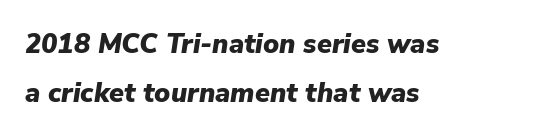
The letters sit at their default tracking, neither squeezed nor spread. Just letters on the line, the space beneath them empty. The rendering applies a slant to the glyphs. Plenty of ink on the page — the face is bold. Line starts are locked; line ends wander.
